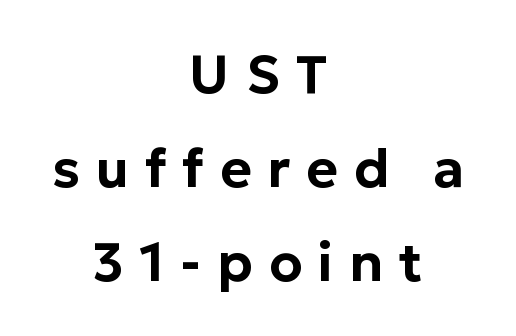
{"serif": "no", "italic": "no", "width": "normal", "stroke_contrast": "low", "x_height": "medium", "monospaced": "no", "underline": "no", "align": "center", "line_spacing_ratio": 1.74, "letter_spacing": "wide", "letter_spacing_em": 0.29, "glyph_px": 54}
